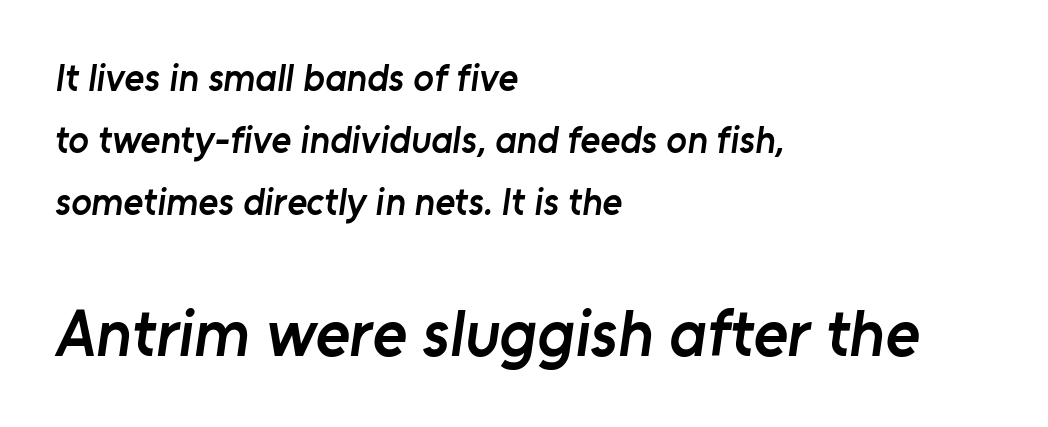
Q: Is the text bold? A: Semi-bold.
Q: Is the typeface a serif or a sans-serif typeface? A: Sans-serif.
Q: Is the text underlined? A: No.
Q: How is the paragraph aligned? A: Left-aligned.
Q: Is the spacing between letters normal or unusually wide? A: Normal.
Q: Is the spacing between lines tight, normal or loose? A: Normal.
Q: Which block of text is set in a larger size, the first (top) or the second (bottom)? A: The second (bottom) one.
Q: Width (condensed, normal, or wide)? A: Normal.
Q: Stroke contrast? A: Low.
Q: x-height? A: Medium.
Q: Monospaced? A: No.
